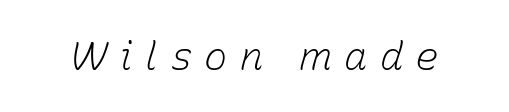
{"italic": "yes", "lean": "right", "slant_degrees": 15, "bold": "no", "weight": "light", "width": "normal", "stroke_contrast": "low", "x_height": "medium", "monospaced": "no", "underline": "no", "letter_spacing": "wide", "letter_spacing_em": 0.31, "glyph_px": 39}
